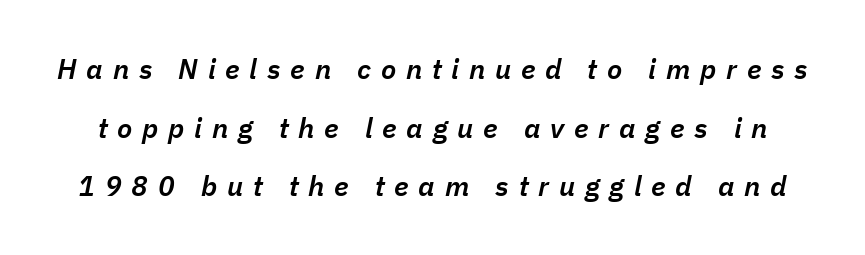
Q: Is the text bold? A: Semi-bold.
Q: Is the text italic (slanted)? A: Yes, it leans right by about 11 degrees.
Q: Is the text underlined? A: No.
Q: Is the spacing between letters normal or unusually wide? A: Unusually wide.
Q: Is the spacing between lines tight, normal or loose? A: Loose.
Q: Width (condensed, normal, or wide)? A: Normal.
Q: Stroke contrast? A: Low.
Q: x-height? A: Medium.
Q: Monospaced? A: No.
